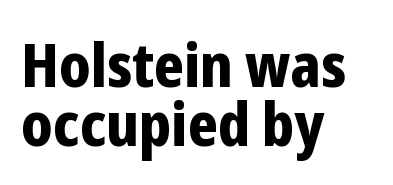
The image shows 61 px bold, condensed sans-serif type, upright; set left-aligned, tight line spacing (0.96x), normal letter spacing, not underlined; low stroke contrast and a medium x-height.
